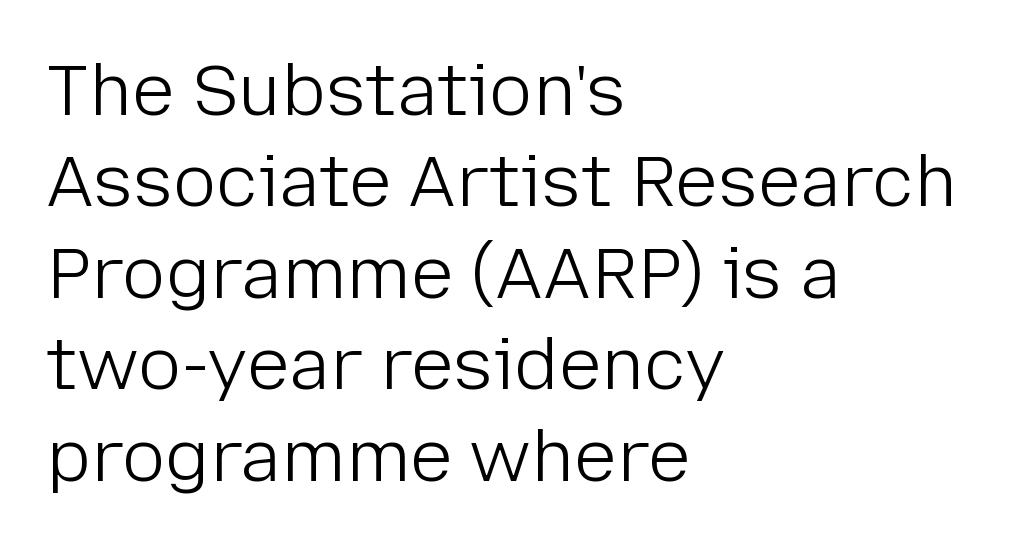
Q: Is the text bold? A: No.
Q: Is the text italic (slanted)? A: No, it is upright.
Q: Is the typeface a serif or a sans-serif typeface? A: Sans-serif.
Q: Is the text underlined? A: No.
Q: How is the paragraph aligned? A: Left-aligned.
Q: Is the spacing between letters normal or unusually wide? A: Normal.
Q: Is the spacing between lines tight, normal or loose? A: Normal.
Q: Width (condensed, normal, or wide)? A: Normal.
Q: Stroke contrast? A: Low.
Q: x-height? A: Medium.
Q: Monospaced? A: No.
